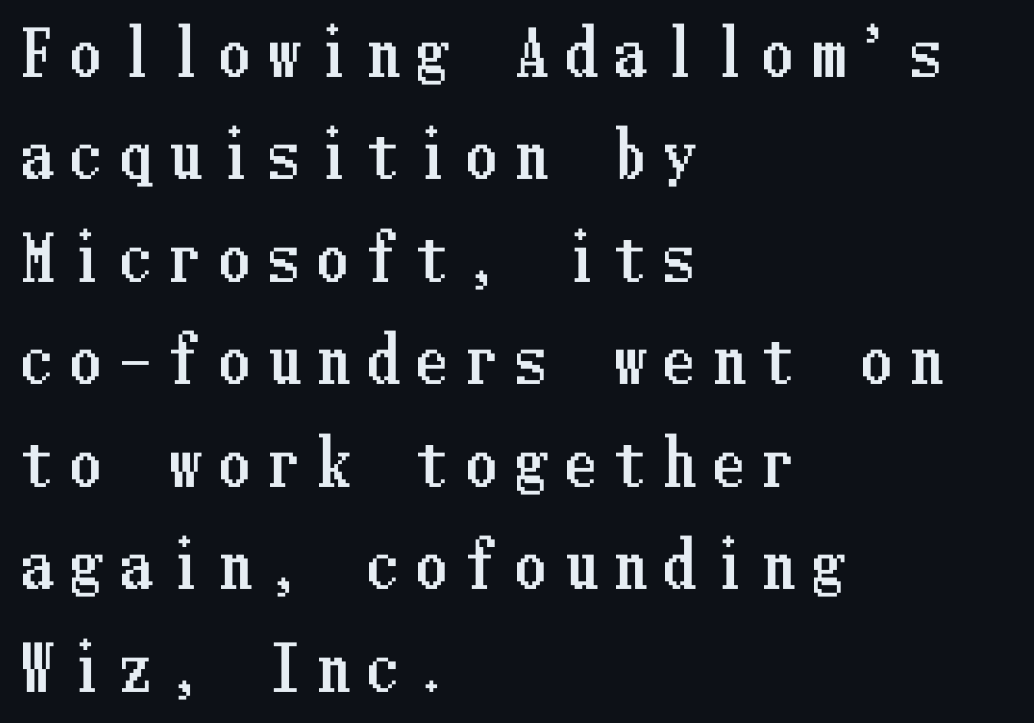
Q: Is the text italic (slanted)? A: No, it is upright.
Q: Is the text underlined? A: No.
Q: How is the paragraph aligned? A: Left-aligned.
Q: Is the spacing between letters normal or unusually wide? A: Unusually wide.
Q: Is the spacing between lines tight, normal or loose? A: Normal.
Q: Width (condensed, normal, or wide)? A: Condensed.
Q: Stroke contrast? A: Low.
Q: x-height? A: Medium.
